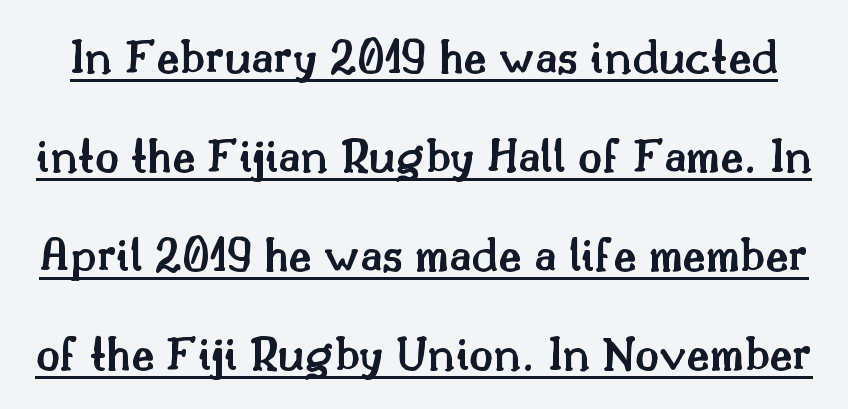
{"serif": "yes", "italic": "no", "bold": "semi", "weight": "semibold", "width": "normal", "stroke_contrast": "medium", "x_height": "small", "monospaced": "no", "underline": "yes", "line_spacing": "loose", "line_spacing_ratio": 1.98, "letter_spacing": "normal", "letter_spacing_em": 0.0, "glyph_px": 50}
